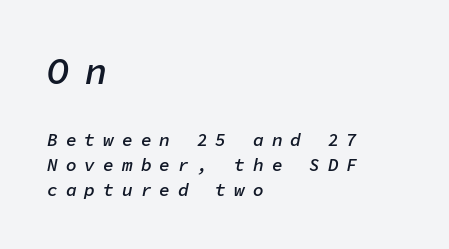
{"italic": "yes", "lean": "right", "slant_degrees": 11, "bold": "semi", "weight": "semibold", "width": "normal", "stroke_contrast": "low", "x_height": "medium", "monospaced": "yes", "underline": "no", "align": "left", "line_spacing": "normal", "line_spacing_ratio": 1.39, "letter_spacing": "wide", "letter_spacing_em": 0.44, "larger_block": "first", "size_ratio": 2.06, "glyph_px": 37}
